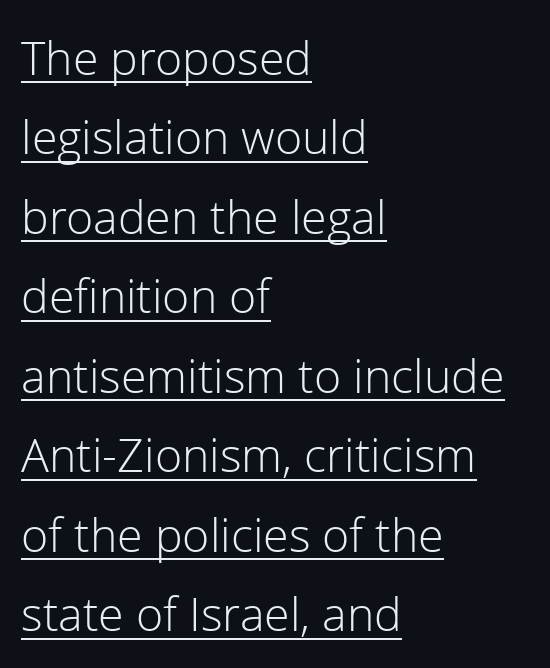
Q: Is the text bold? A: No.
Q: Is the text italic (slanted)? A: No, it is upright.
Q: Is the typeface a serif or a sans-serif typeface? A: Sans-serif.
Q: Is the text underlined? A: Yes.
Q: How is the paragraph aligned? A: Left-aligned.
Q: Is the spacing between letters normal or unusually wide? A: Normal.
Q: Is the spacing between lines tight, normal or loose? A: Normal.
Q: Width (condensed, normal, or wide)? A: Normal.
Q: Stroke contrast? A: Low.
Q: x-height? A: Medium.
Q: Monospaced? A: No.
